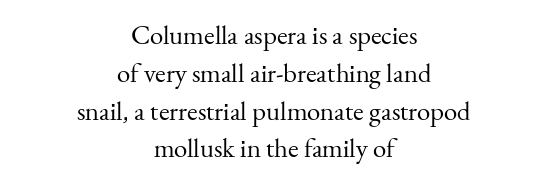
{"italic": "no", "bold": "no", "underline": "no", "align": "center", "line_spacing": "normal", "line_spacing_ratio": 1.4, "letter_spacing": "normal", "letter_spacing_em": 0.0, "glyph_px": 27}
